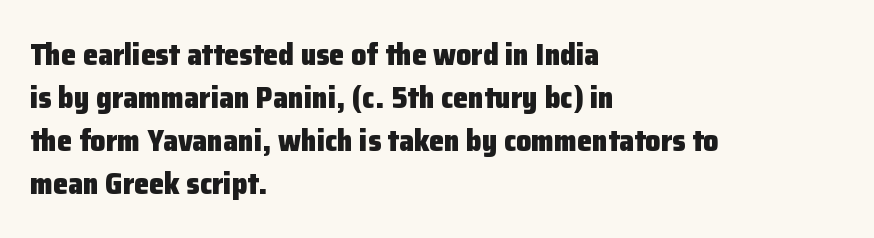
Q: Is the text bold? A: Yes.
Q: Is the text italic (slanted)? A: No, it is upright.
Q: Is the typeface a serif or a sans-serif typeface? A: Sans-serif.
Q: Is the text underlined? A: No.
Q: How is the paragraph aligned? A: Left-aligned.
Q: Is the spacing between letters normal or unusually wide? A: Normal.
Q: Is the spacing between lines tight, normal or loose? A: Normal.
Q: Width (condensed, normal, or wide)? A: Normal.
Q: Stroke contrast? A: Low.
Q: x-height? A: Medium.
Q: Monospaced? A: No.
